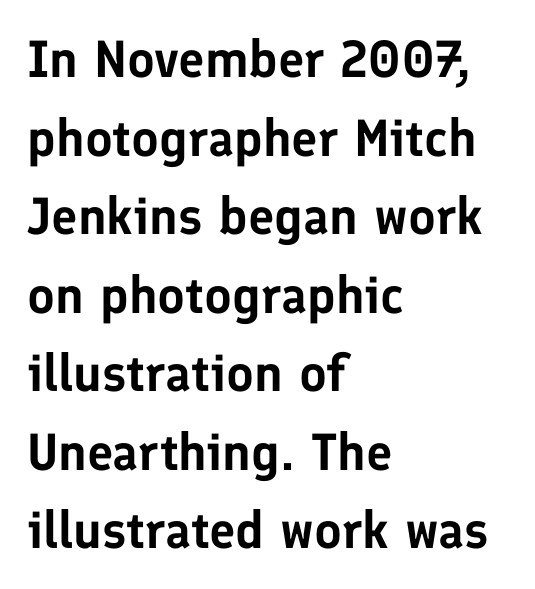
The image shows 52 px sans-serif type, upright; set left-aligned, normal line spacing (1.51x), normal letter spacing, not underlined; low stroke contrast and a medium x-height.
